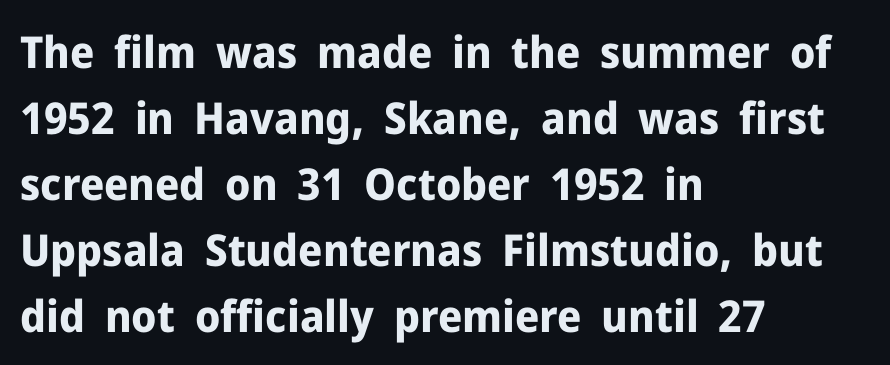
{"serif": "no", "italic": "no", "bold": "yes", "weight": "bold", "width": "normal", "stroke_contrast": "low", "x_height": "medium", "monospaced": "no", "underline": "no", "align": "left", "line_spacing": "normal", "line_spacing_ratio": 1.5, "letter_spacing": "normal", "letter_spacing_em": 0.0, "glyph_px": 44}
